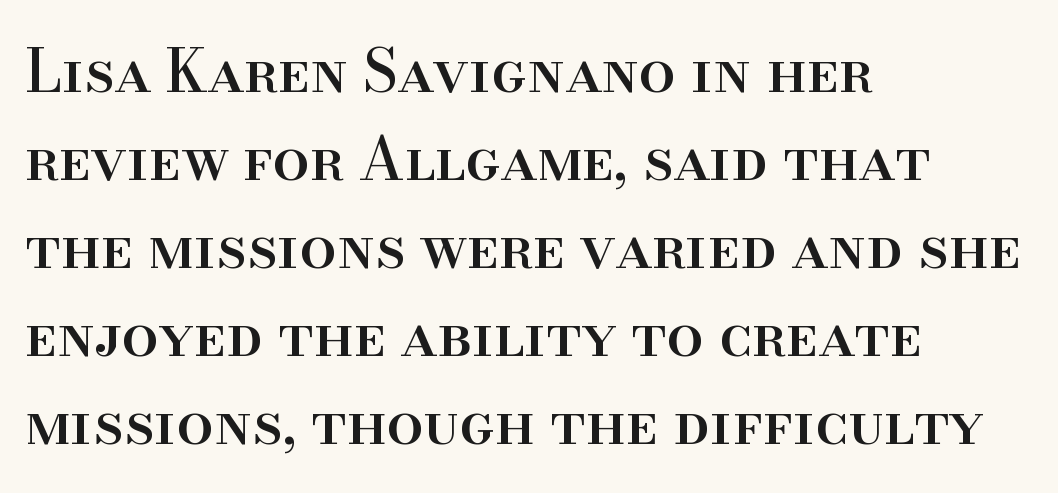
The image shows 59 px serif type, upright; set left-aligned, normal line spacing (1.49x), normal letter spacing, not underlined; high stroke contrast and a small x-height.
